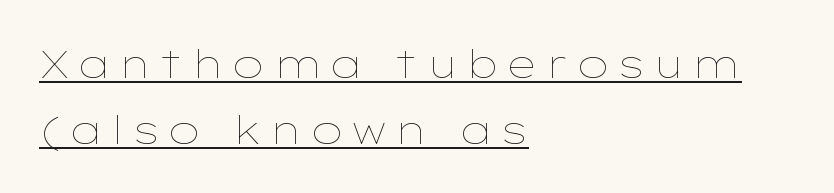
The image shows 39 px thin, wide type, upright; set left-aligned, normal line spacing (1.69x), underlined; low stroke contrast and a medium x-height.
